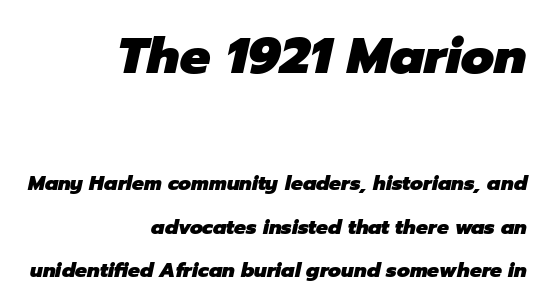
The typesetting leans heavy: a genuine bold. If you squint, the top block still reads clearly — it's the larger of the two. The text block is weighted toward the right margin, trailing off unevenly leftward. Observe the lean: these are italic letterforms.
